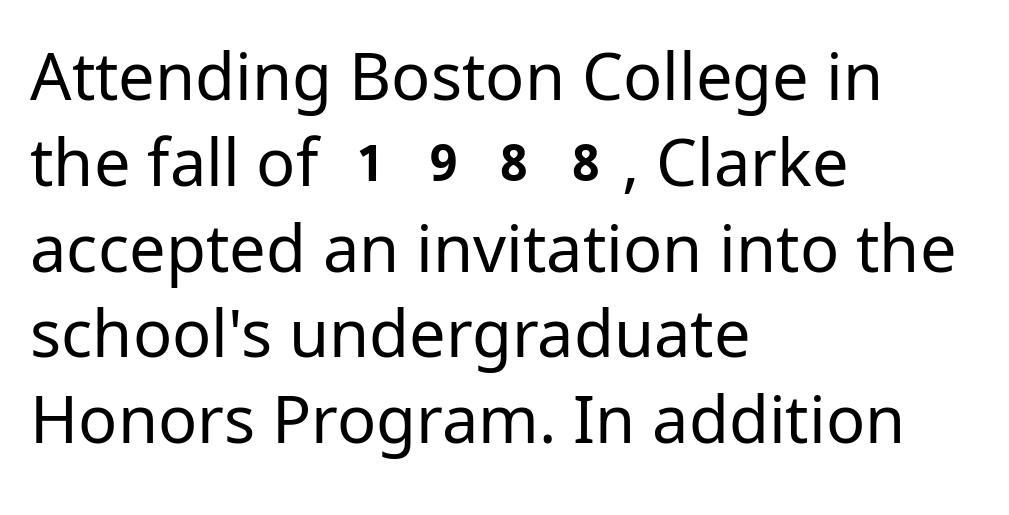
Lines of text with bare space underneath. The letters sit at their default tracking, neither squeezed nor spread. The text block is weighted toward the left margin, trailing off unevenly rightward. Counters stay open thanks to moderate or lighter strokes.
